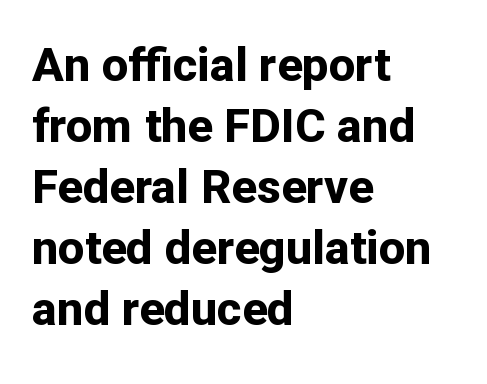
Is this a sans? Yes — the strokes have no serifs. The letters stand upright; this is a roman face. Character widths vary here, with narrow letters taking less room than wide ones. Casual observation: everything's shoved over to the left. Default kerning and tracking; the words read as compact shapes. The passage shown is not underscored anywhere.
